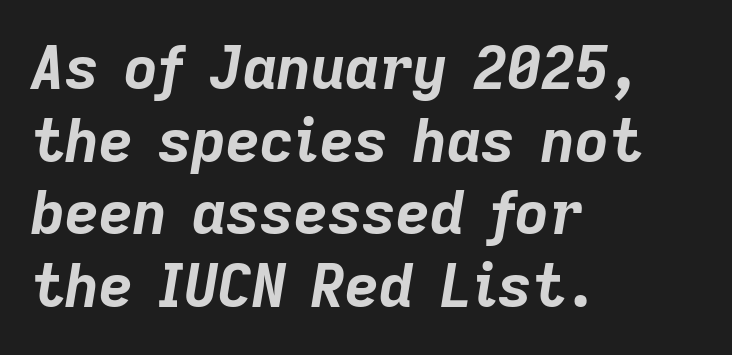
{"italic": "yes", "lean": "right", "slant_degrees": 9, "bold": "yes", "weight": "bold", "width": "normal", "stroke_contrast": "low", "x_height": "medium", "monospaced": "no", "underline": "no", "align": "left", "line_spacing_ratio": 1.23, "letter_spacing": "normal", "letter_spacing_em": 0.0, "glyph_px": 59}
